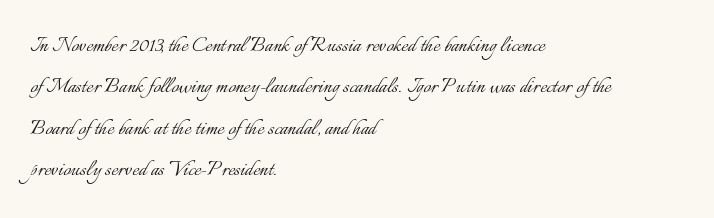
The image shows 26 px text type; set left-aligned, normal line spacing (1.59x), normal letter spacing, not underlined.
